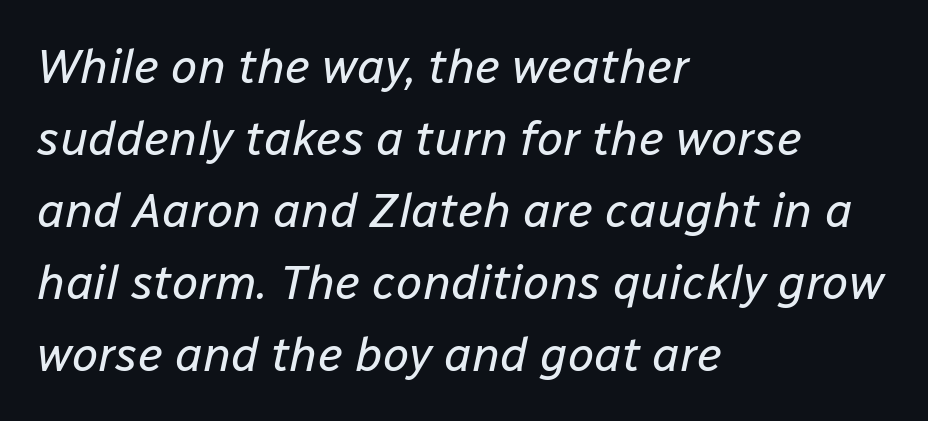
The image shows 48 px regular-weight type, italic (leaning right); set left-aligned, normal line spacing (1.5x), normal letter spacing, not underlined; low stroke contrast and a medium x-height.
